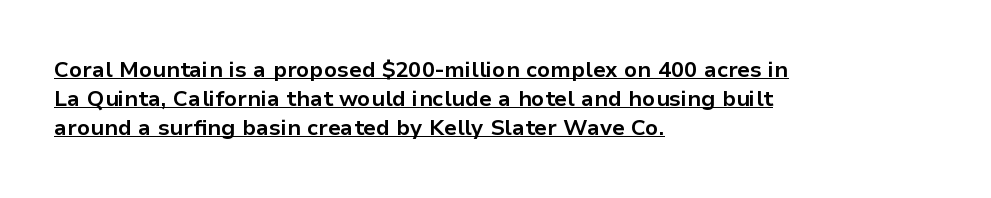
In terms of letterspacing, this is plain default setting. Regarding leading, the lines here are spaced in the standard way. These lines stack with their left ends in a neat column. Every character sits straight up, as roman type does. Has an underline been added? It has. On the weight axis this lands at bold, roughly 700.
